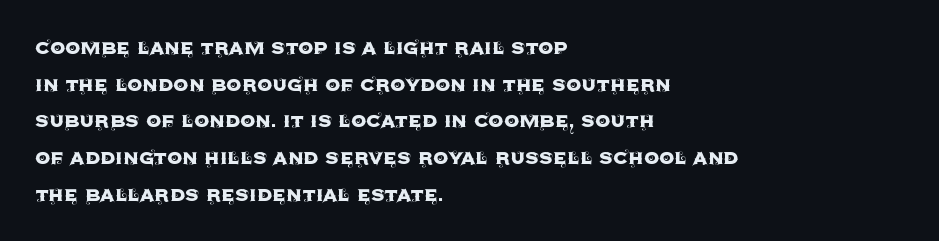
Q: Is the text italic (slanted)? A: No, it is upright.
Q: Is the text underlined? A: No.
Q: How is the paragraph aligned? A: Left-aligned.
Q: Is the spacing between letters normal or unusually wide? A: Normal.
Q: Is the spacing between lines tight, normal or loose? A: Normal.
